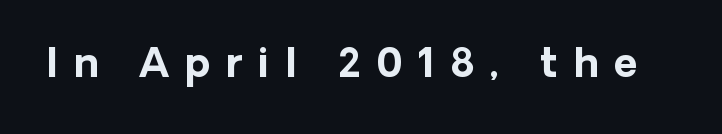
The image shows 39 px bold sans-serif type, upright; set unusually wide letter spacing (+0.41 em), not underlined; low stroke contrast and a medium x-height.
